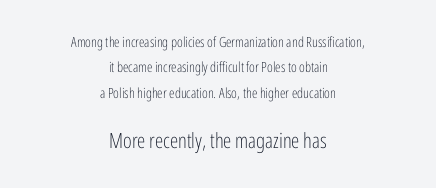
The image shows 21 px text type, upright; set centered, line spacing 1.82x, normal letter spacing, not underlined; the second (bottom) block is 1.5x larger.
